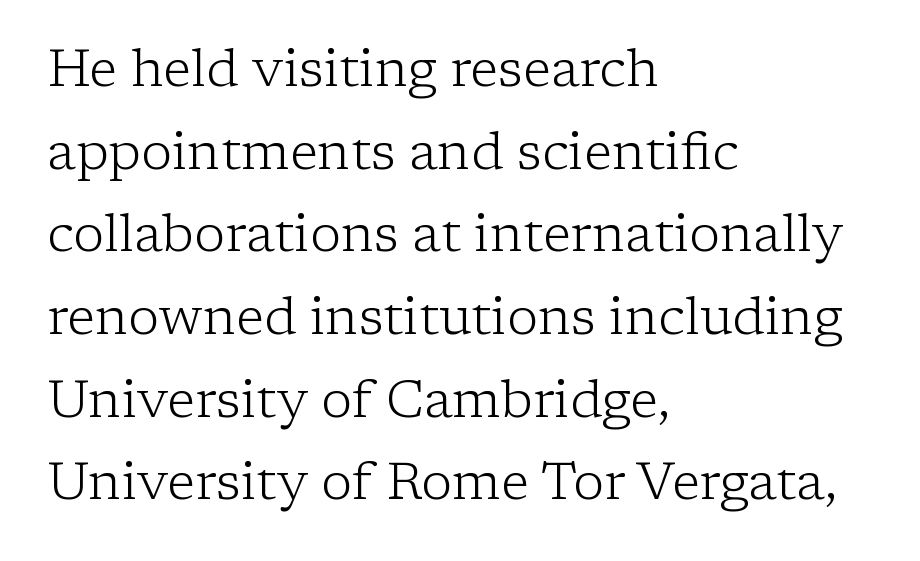
How would I describe the line gaps? Plain and ordinary. Heft: none added — not bold. Think of a printed novel: that variable character pitch is what you see here. Observe the ordinary spacing: letters are neighbours, not strangers. Old-style or modern, the face here clearly has serifs.
